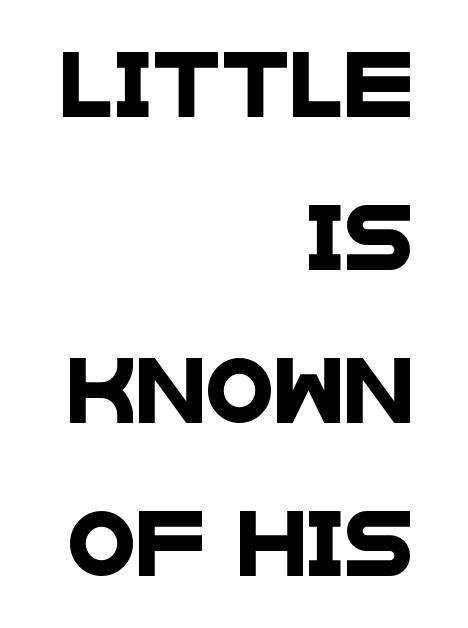
Default kerning and tracking; the words read as compact shapes. Leading: increased. Examine the stroke ends and you'll find no serifs. Each letter keeps its own natural width here, so spacing adapts to shape.
